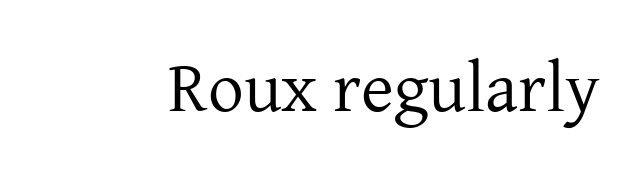
Descender tails drop into unmarked territory. The glyphs in this specimen are seriffed. The letters look calm and open, with moderate or lighter stems. The face used here is proportionally spaced, like ordinary book or web type. Between one letter and the next there's only the usual sliver of space.
